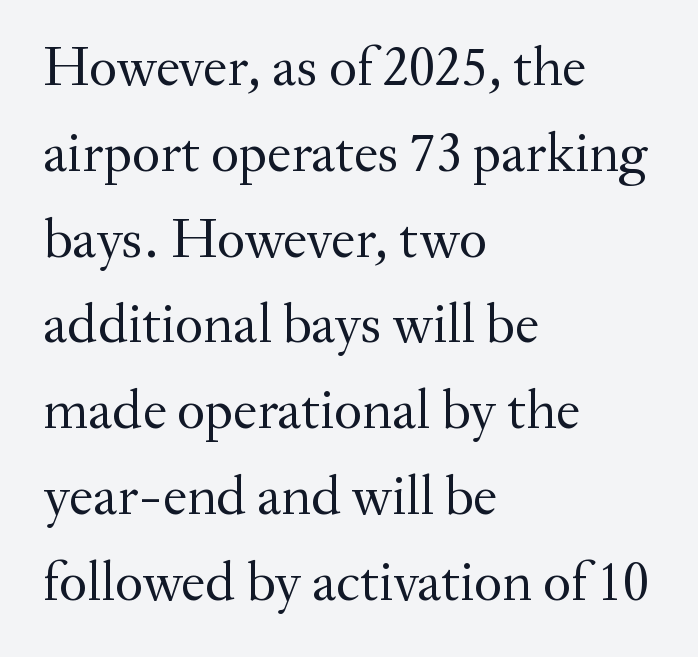
The setting favours the left margin, as ordinary paragraphs usually do. The face used here is proportionally spaced, like ordinary book or web type. The glyphs are unaccompanied by any horizontal stroke below them. No extra ink here — the face is not bold. The letters stand upright; this is a roman face.
